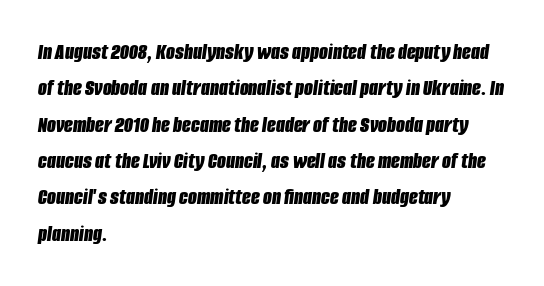
Notice how descenders clear the ascenders below comfortably — that's standard leading. Decoration check: the copy has no underline. Slant detected: the letters are inclined. The text block is weighted toward the left margin, trailing off unevenly rightward.
